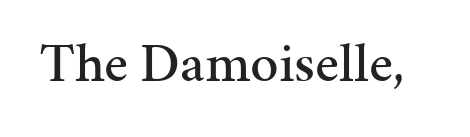
{"serif": "yes", "italic": "no", "width": "normal", "stroke_contrast": "medium", "x_height": "medium", "monospaced": "no", "underline": "no", "letter_spacing": "normal", "letter_spacing_em": 0.0, "glyph_px": 56}
